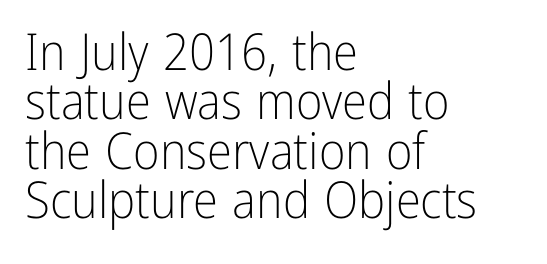
Do the characters align in a grid? No, the font is proportional. Only glyphs here, with clear space below each row. The type is set solid horizontally, with unmodified tracking. Stem width sits at or under what a default text font uses. The space between consecutive lines is stingy. This sample is left-justified, so line endings fall wherever the words run out.
